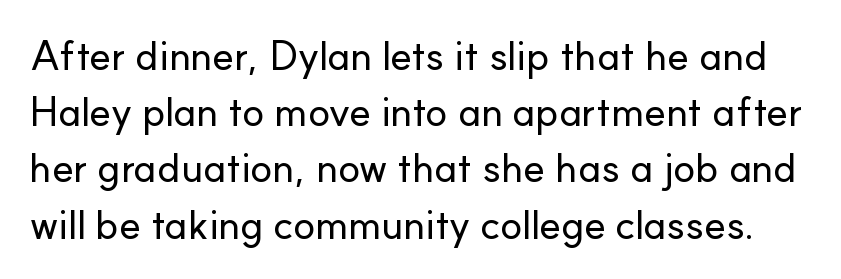
The image shows 41 px sans-serif type, upright; set normal line spacing (1.37x), normal letter spacing, not underlined; low stroke contrast and a small x-height.
